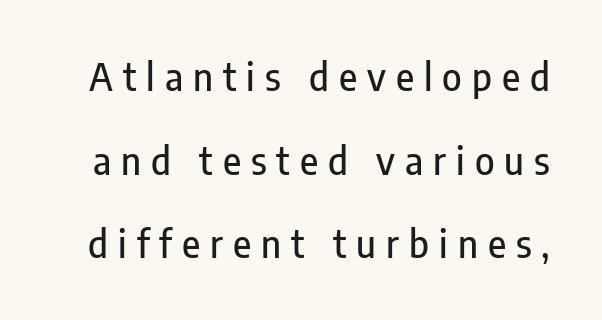
Loosely led — the rows are spread out. Caption: expanded tracking, letters set apart. It's the straight-up-and-down kind of type. The passage shown is typed in a proportional face where columns would drift. Quick note: underline off. The rendering shows plain stroke endings on the letterforms — a sans-serif design.
